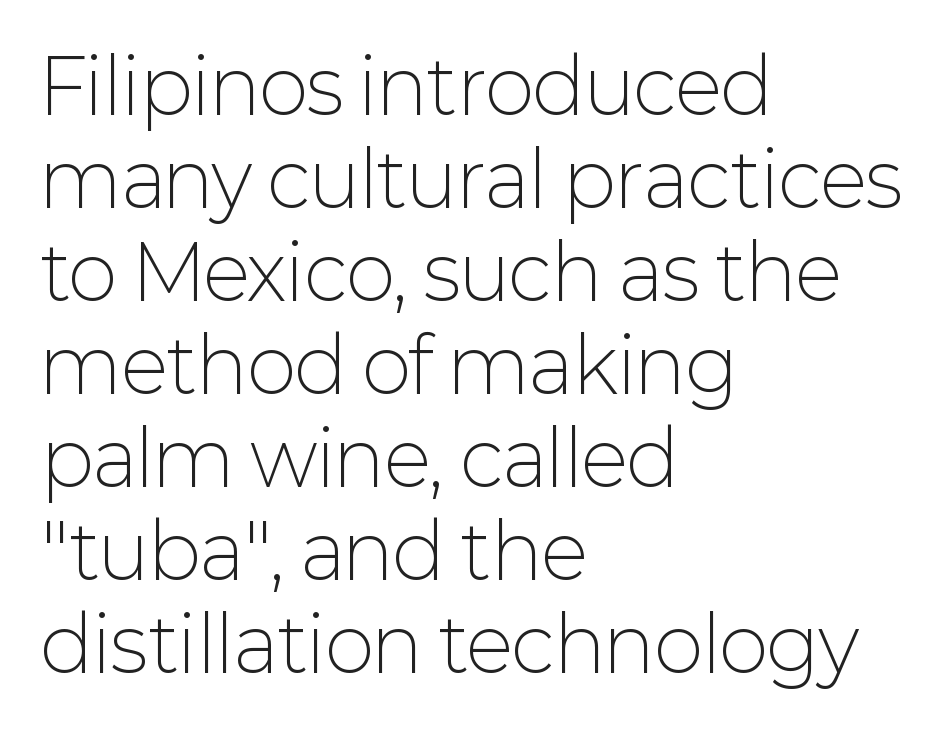
{"serif": "no", "italic": "no", "bold": "no", "weight": "light", "width": "normal", "stroke_contrast": "low", "x_height": "medium", "monospaced": "no", "underline": "no", "align": "left", "line_spacing_ratio": 1.24, "letter_spacing": "normal", "letter_spacing_em": 0.0, "glyph_px": 75}
